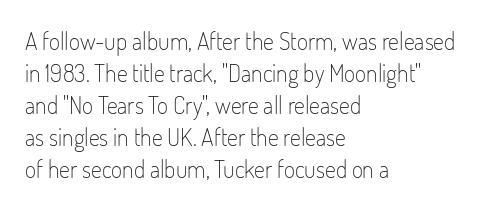
The image shows 24 px text type, upright; set left-aligned, normal line spacing (1.33x), normal letter spacing, not underlined.
